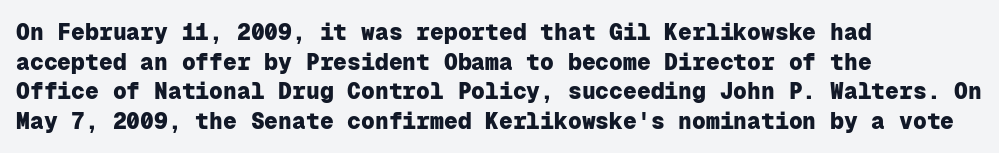
The image shows 23 px bold type, upright; set left-aligned, normal line spacing (1.29x), normal letter spacing, not underlined.
